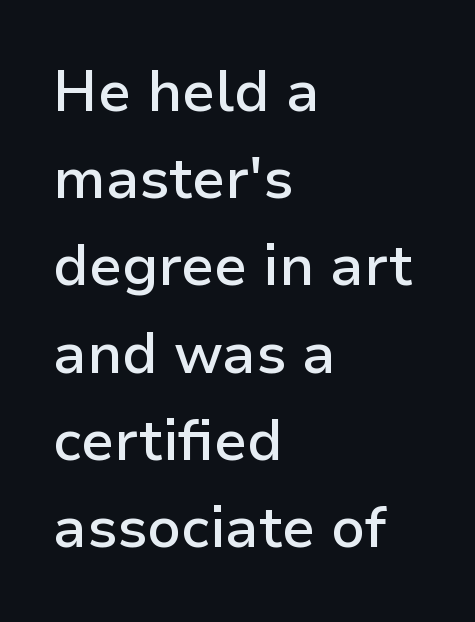
Q: Is the text bold? A: Semi-bold.
Q: Is the text italic (slanted)? A: No, it is upright.
Q: Is the typeface a serif or a sans-serif typeface? A: Sans-serif.
Q: Is the text underlined? A: No.
Q: How is the paragraph aligned? A: Left-aligned.
Q: Is the spacing between letters normal or unusually wide? A: Normal.
Q: Is the spacing between lines tight, normal or loose? A: Normal.
Q: Width (condensed, normal, or wide)? A: Normal.
Q: Stroke contrast? A: Low.
Q: x-height? A: Medium.
Q: Monospaced? A: No.
